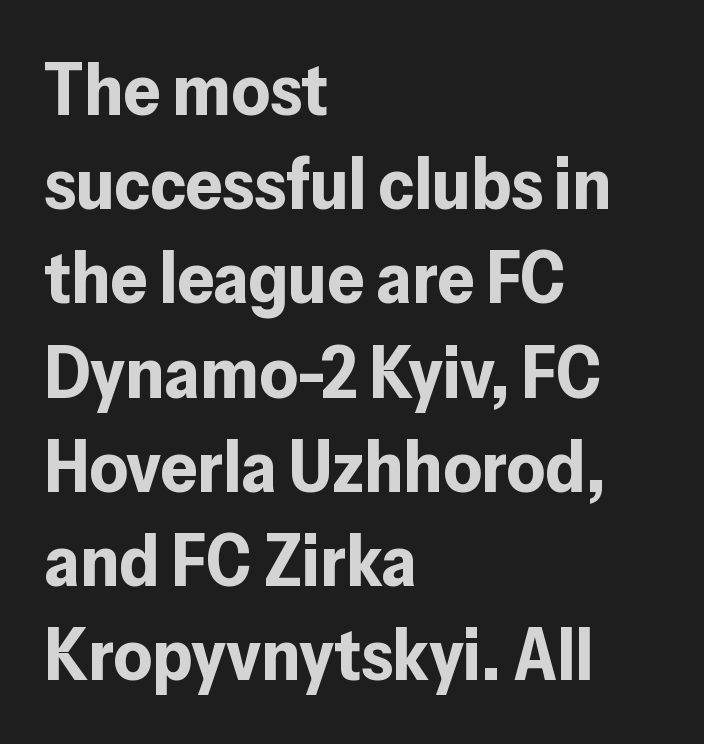
{"serif": "no", "italic": "no", "bold": "yes", "weight": "bold", "width": "normal", "stroke_contrast": "low", "x_height": "medium", "monospaced": "no", "underline": "no", "align": "left", "line_spacing": "normal", "line_spacing_ratio": 1.29, "letter_spacing": "normal", "letter_spacing_em": 0.0, "glyph_px": 73}
